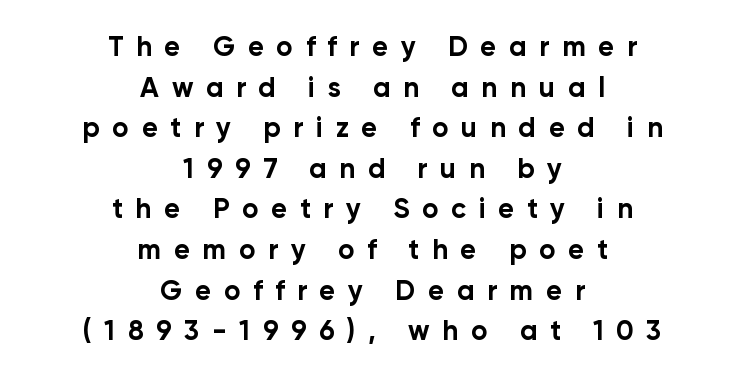
{"serif": "no", "italic": "no", "bold": "yes", "weight": "bold", "width": "normal", "stroke_contrast": "low", "x_height": "medium", "monospaced": "no", "underline": "no", "align": "center", "line_spacing": "normal", "line_spacing_ratio": 1.45, "letter_spacing": "wide", "letter_spacing_em": 0.45, "glyph_px": 28}
